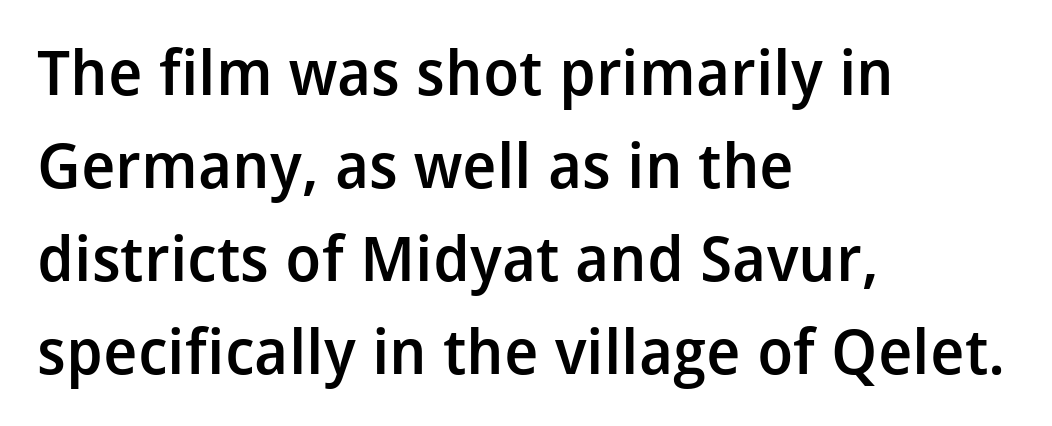
Q: Is the text bold? A: Semi-bold.
Q: Is the text italic (slanted)? A: No, it is upright.
Q: Is the typeface a serif or a sans-serif typeface? A: Sans-serif.
Q: Is the text underlined? A: No.
Q: How is the paragraph aligned? A: Left-aligned.
Q: Is the spacing between letters normal or unusually wide? A: Normal.
Q: Is the spacing between lines tight, normal or loose? A: Normal.
Q: Width (condensed, normal, or wide)? A: Normal.
Q: Stroke contrast? A: Low.
Q: x-height? A: Medium.
Q: Monospaced? A: No.
